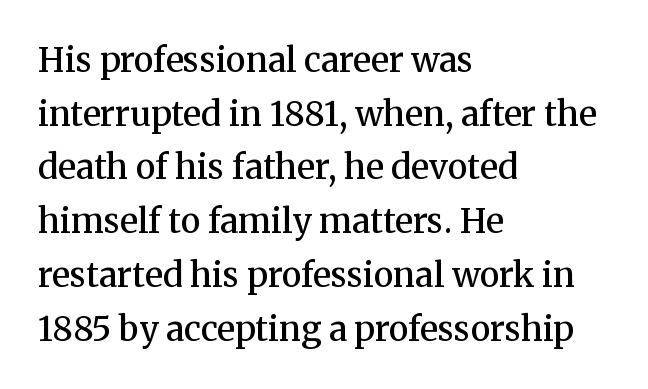
Q: Is the text bold? A: Semi-bold.
Q: Is the text italic (slanted)? A: No, it is upright.
Q: Is the typeface a serif or a sans-serif typeface? A: Serif.
Q: Is the text underlined? A: No.
Q: How is the paragraph aligned? A: Left-aligned.
Q: Is the spacing between letters normal or unusually wide? A: Normal.
Q: Is the spacing between lines tight, normal or loose? A: Normal.
Q: Width (condensed, normal, or wide)? A: Normal.
Q: Stroke contrast? A: Medium.
Q: x-height? A: Medium.
Q: Monospaced? A: No.
